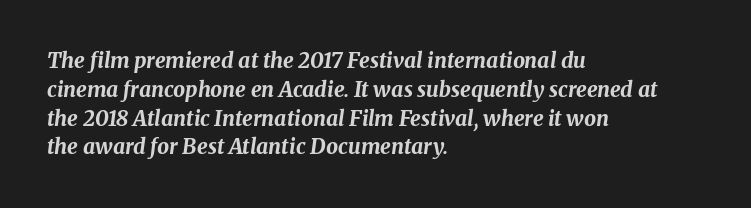
The image shows 21 px bold type, italic (leaning right); set left-aligned, normal line spacing (1.37x), normal letter spacing, not underlined.
